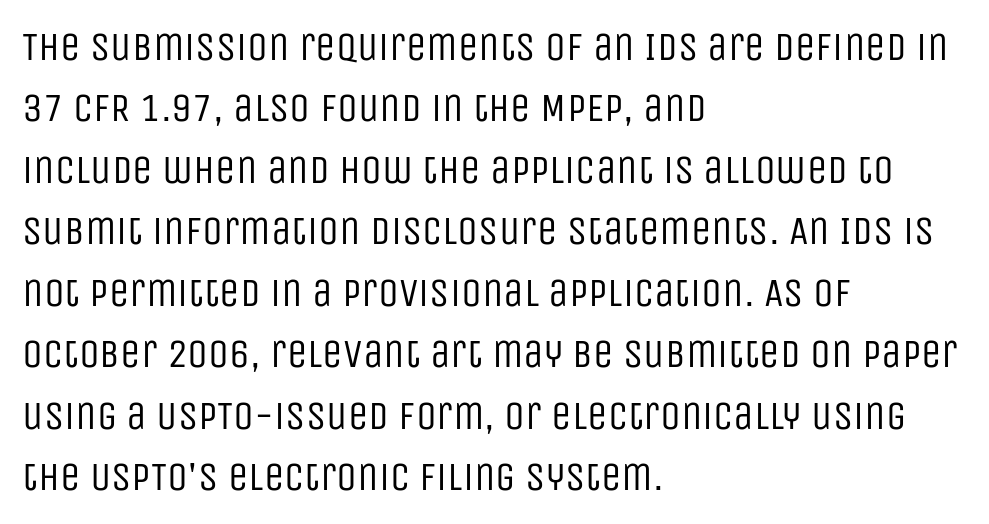
The image shows 41 px regular-weight, condensed sans-serif type, upright; set left-aligned, normal line spacing (1.5x), normal letter spacing, not underlined; low stroke contrast and a large x-height.
